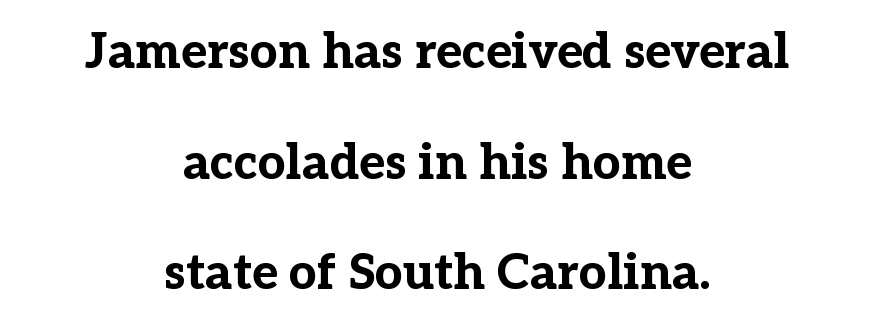
The font family rendered here belongs to the serif group. Between one letter and the next there's only the usual sliver of space. A typesetter would call this proportional, since set widths differ per character. Leftover space on each line is divided equally before and after the words.
